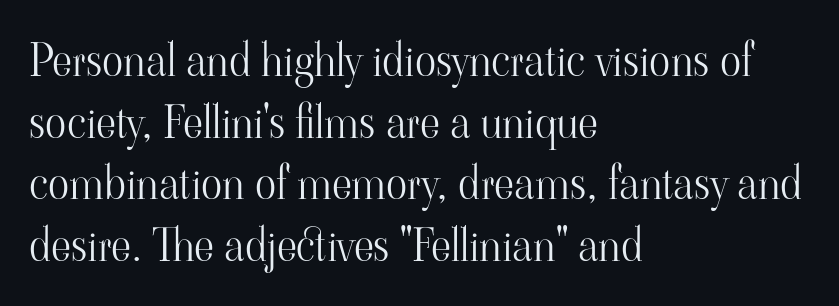
{"serif": "yes", "italic": "no", "bold": "no", "weight": "light", "width": "normal", "stroke_contrast": "high", "x_height": "small", "monospaced": "no", "underline": "no", "align": "left", "line_spacing": "normal", "line_spacing_ratio": 1.4, "letter_spacing": "normal", "letter_spacing_em": 0.0, "glyph_px": 44}
